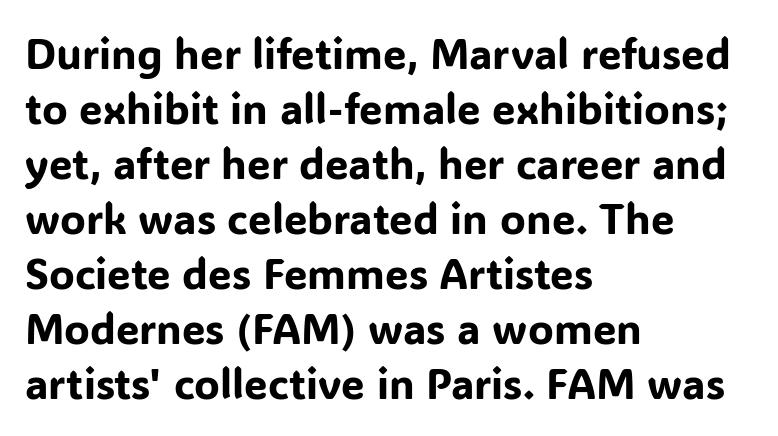
Q: Is the text italic (slanted)? A: No, it is upright.
Q: Is the typeface a serif or a sans-serif typeface? A: Sans-serif.
Q: Is the text underlined? A: No.
Q: How is the paragraph aligned? A: Left-aligned.
Q: Is the spacing between letters normal or unusually wide? A: Normal.
Q: Is the spacing between lines tight, normal or loose? A: Normal.
Q: Width (condensed, normal, or wide)? A: Normal.
Q: Stroke contrast? A: Low.
Q: x-height? A: Medium.
Q: Monospaced? A: No.
